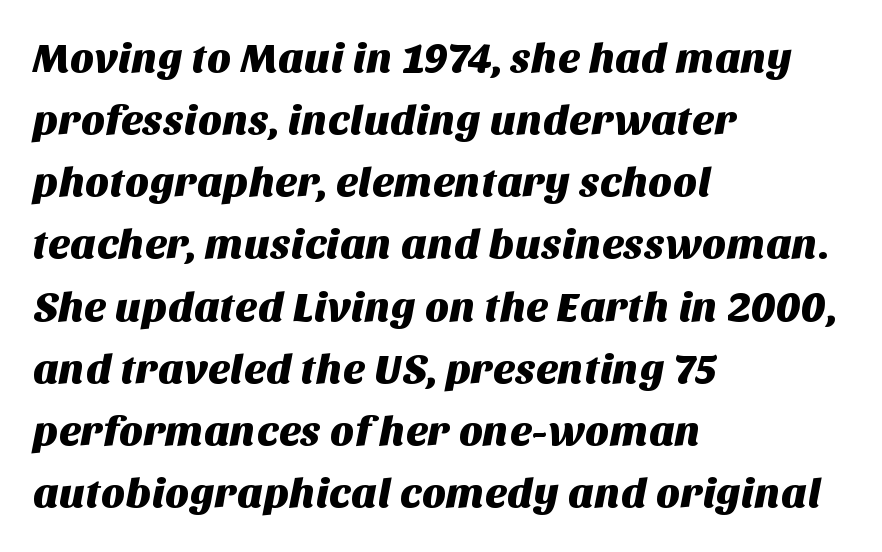
{"serif": "no", "width": "normal", "stroke_contrast": "medium", "x_height": "large", "monospaced": "no", "underline": "no", "align": "left", "line_spacing": "normal", "line_spacing_ratio": 1.48, "letter_spacing": "normal", "letter_spacing_em": 0.0, "glyph_px": 42}
